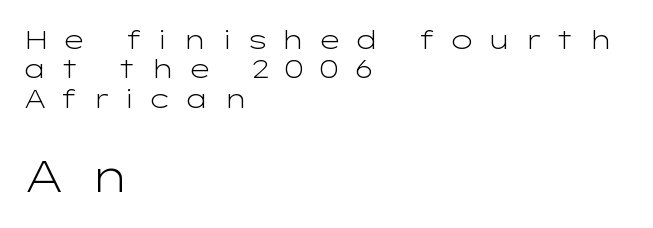
The face used here is a sans, in the tradition of grotesques and geometrics. Nope, not italic — everything's standing straight. Is there much room between lines? No — they nearly touch. Each stroke keeps to a modest, everyday thickness or less.
